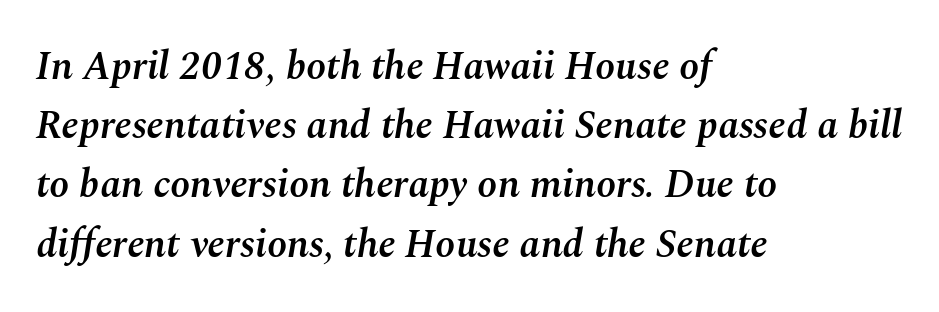
The image shows 40 px semibold type, italic (leaning right); set left-aligned, normal line spacing (1.48x), normal letter spacing, not underlined; medium stroke contrast and a medium x-height.
